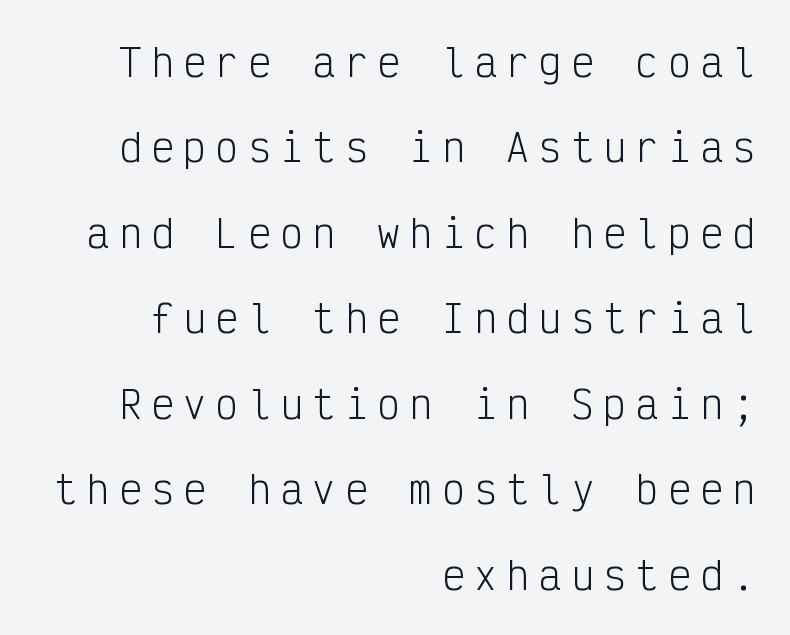
Q: Is the text bold? A: No.
Q: Is the text italic (slanted)? A: No, it is upright.
Q: Is the typeface a serif or a sans-serif typeface? A: Sans-serif.
Q: Is the text underlined? A: No.
Q: How is the paragraph aligned? A: Right-aligned.
Q: Is the spacing between letters normal or unusually wide? A: Unusually wide.
Q: Is the spacing between lines tight, normal or loose? A: Loose.
Q: Width (condensed, normal, or wide)? A: Condensed.
Q: Stroke contrast? A: Low.
Q: x-height? A: Medium.
Q: Monospaced? A: Yes.
